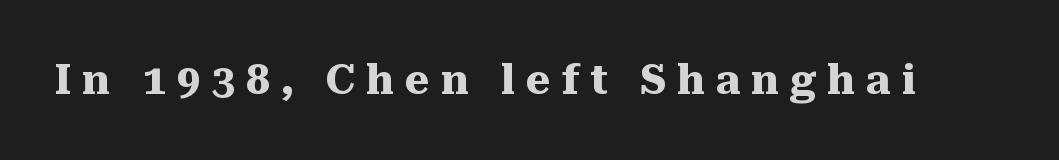
The image shows 42 px heavy serif type, upright; set unusually wide letter spacing (+0.26 em), not underlined; medium stroke contrast and a medium x-height.
